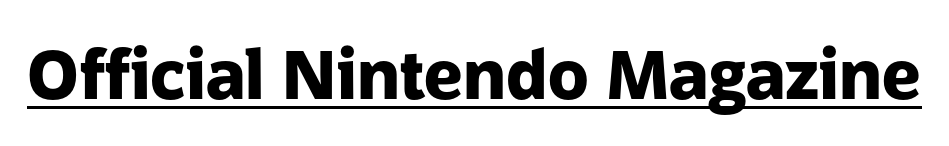
{"serif": "no", "italic": "no", "bold": "yes", "weight": "heavy", "width": "normal", "stroke_contrast": "low", "x_height": "medium", "monospaced": "no", "underline": "yes", "letter_spacing": "normal", "letter_spacing_em": 0.0, "glyph_px": 67}
